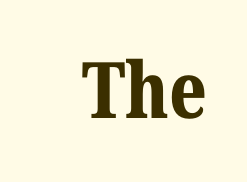
{"serif": "yes", "italic": "no", "bold": "yes", "weight": "bold", "width": "normal", "stroke_contrast": "medium", "x_height": "medium", "monospaced": "no", "underline": "no", "align": "right", "letter_spacing": "normal", "letter_spacing_em": 0.0, "glyph_px": 78}
